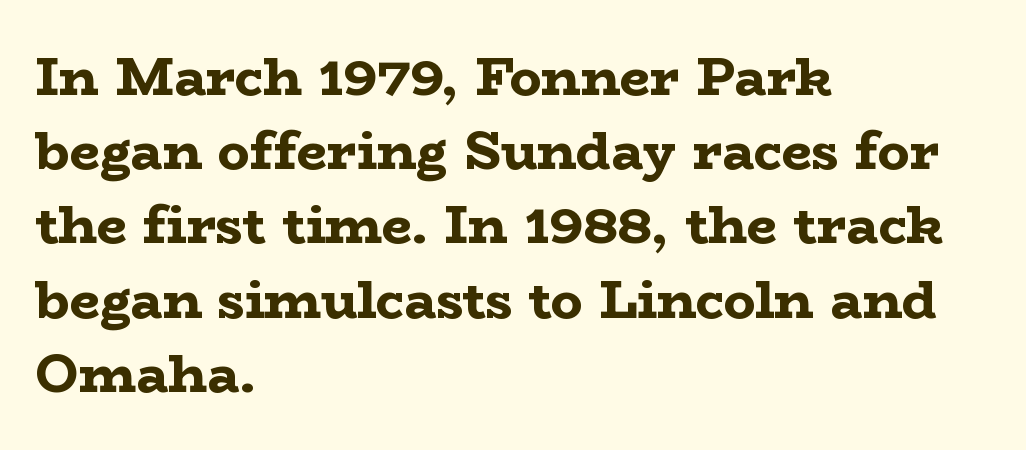
{"serif": "yes", "italic": "no", "bold": "yes", "weight": "bold", "width": "wide", "stroke_contrast": "low", "x_height": "medium", "monospaced": "no", "underline": "no", "align": "left", "line_spacing": "normal", "line_spacing_ratio": 1.4, "letter_spacing": "normal", "letter_spacing_em": 0.0, "glyph_px": 53}
